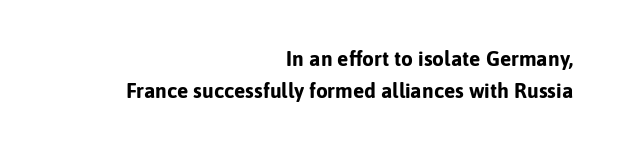
Italic? Not at all — the glyphs are vertical. All the whitespace from short lines collects on the left. The strokes are fattened all the way to bold. Interline gaps are of average width in this sample. Quick note: underline off.
